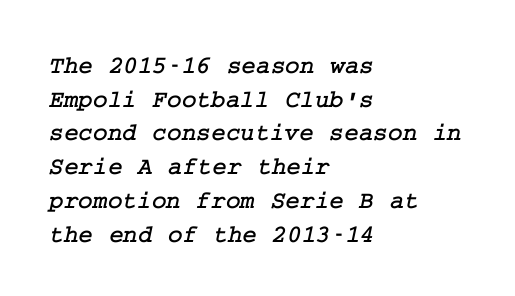
Tracking here is standard; glyphs follow each other at the usual distance. The foot of each line stays bare and open. Leading matches the norm, producing a regular column. The rag falls on the right side of this text block.
